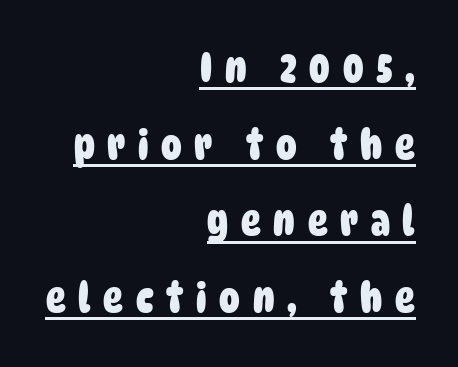
{"serif": "no", "bold": "yes", "weight": "heavy", "width": "condensed", "stroke_contrast": "low", "x_height": "large", "monospaced": "no", "underline": "yes", "align": "right", "line_spacing_ratio": 1.87, "letter_spacing": "wide", "letter_spacing_em": 0.31, "glyph_px": 41}
